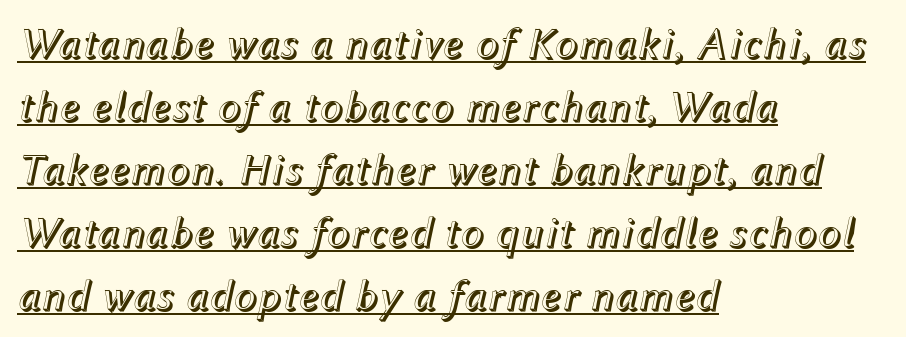
Left-aligned paragraph, ragged on the right. Emphasis-style slanted type is in use. The rows are spaced the way most documents space them. Do the characters align in a grid? No, the font is proportional. This sample carries an underscore along the baseline area.
